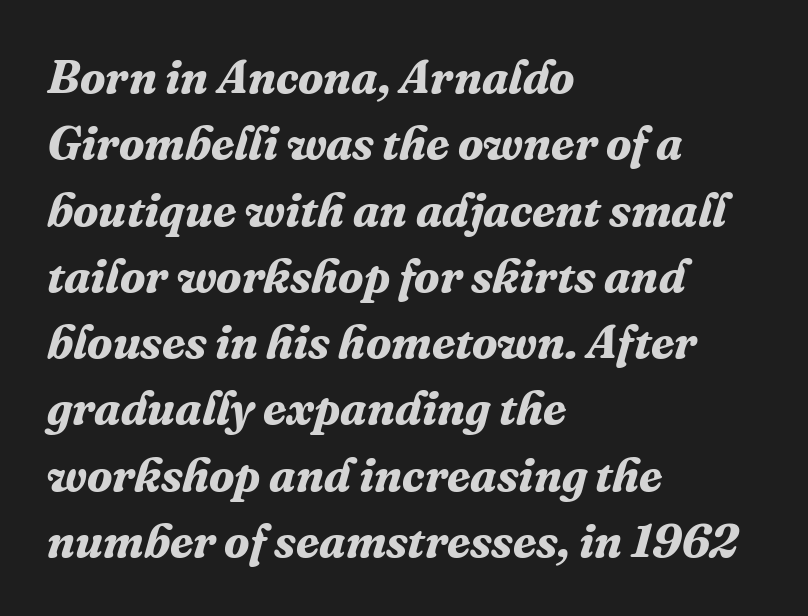
Q: Is the text bold? A: Yes.
Q: Is the text italic (slanted)? A: Yes, it leans right by about 16 degrees.
Q: Is the typeface a serif or a sans-serif typeface? A: Serif.
Q: Is the text underlined? A: No.
Q: How is the paragraph aligned? A: Left-aligned.
Q: Is the spacing between letters normal or unusually wide? A: Normal.
Q: Is the spacing between lines tight, normal or loose? A: Normal.
Q: Width (condensed, normal, or wide)? A: Normal.
Q: Stroke contrast? A: Medium.
Q: x-height? A: Medium.
Q: Monospaced? A: No.
